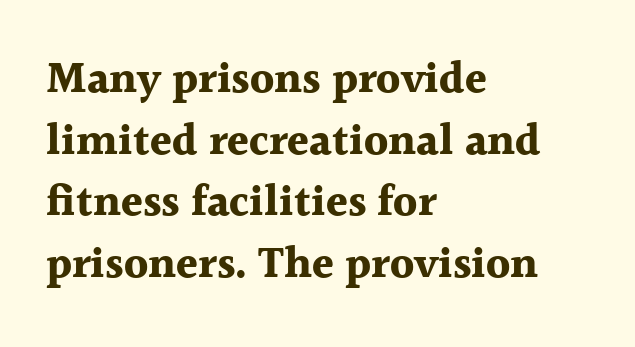
Q: Is the text bold? A: Yes.
Q: Is the text italic (slanted)? A: No, it is upright.
Q: Is the typeface a serif or a sans-serif typeface? A: Serif.
Q: Is the text underlined? A: No.
Q: How is the paragraph aligned? A: Left-aligned.
Q: Is the spacing between letters normal or unusually wide? A: Normal.
Q: Is the spacing between lines tight, normal or loose? A: Normal.
Q: Width (condensed, normal, or wide)? A: Normal.
Q: x-height? A: Medium.
Q: Monospaced? A: No.
